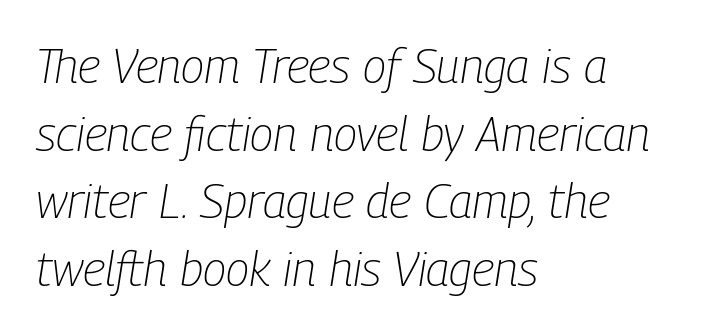
Q: Is the text bold? A: No.
Q: Is the text italic (slanted)? A: Yes, it leans right by about 9 degrees.
Q: Is the text underlined? A: No.
Q: How is the paragraph aligned? A: Left-aligned.
Q: Is the spacing between letters normal or unusually wide? A: Normal.
Q: Is the spacing between lines tight, normal or loose? A: Normal.
Q: Width (condensed, normal, or wide)? A: Condensed.
Q: Stroke contrast? A: Low.
Q: x-height? A: Medium.
Q: Monospaced? A: No.
